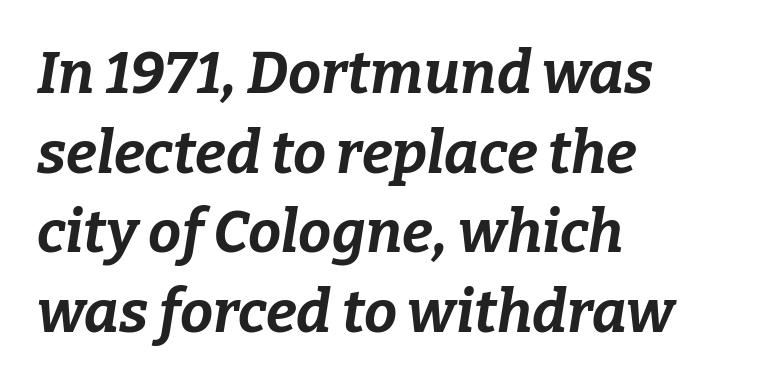
Q: Is the text bold? A: Yes.
Q: Is the text italic (slanted)? A: Yes, it leans right by about 9 degrees.
Q: Is the text underlined? A: No.
Q: How is the paragraph aligned? A: Left-aligned.
Q: Is the spacing between letters normal or unusually wide? A: Normal.
Q: Is the spacing between lines tight, normal or loose? A: Normal.
Q: Width (condensed, normal, or wide)? A: Normal.
Q: Stroke contrast? A: Low.
Q: x-height? A: Medium.
Q: Monospaced? A: No.
